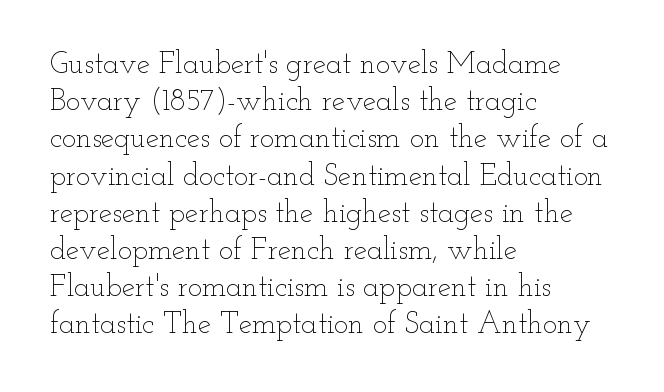
Q: Is the text bold? A: No.
Q: Is the text italic (slanted)? A: No, it is upright.
Q: Is the text underlined? A: No.
Q: How is the paragraph aligned? A: Left-aligned.
Q: Is the spacing between letters normal or unusually wide? A: Normal.
Q: Width (condensed, normal, or wide)? A: Wide.
Q: Stroke contrast? A: Low.
Q: x-height? A: Small.
Q: Monospaced? A: No.
